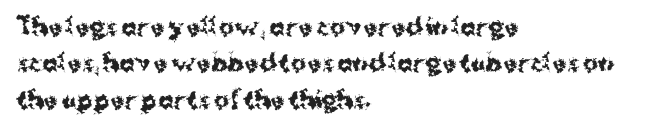
Q: Is the text bold? A: Yes.
Q: Is the text italic (slanted)? A: No, it is upright.
Q: Is the text underlined? A: No.
Q: How is the paragraph aligned? A: Left-aligned.
Q: Is the spacing between letters normal or unusually wide? A: Normal.
Q: Is the spacing between lines tight, normal or loose? A: Normal.
